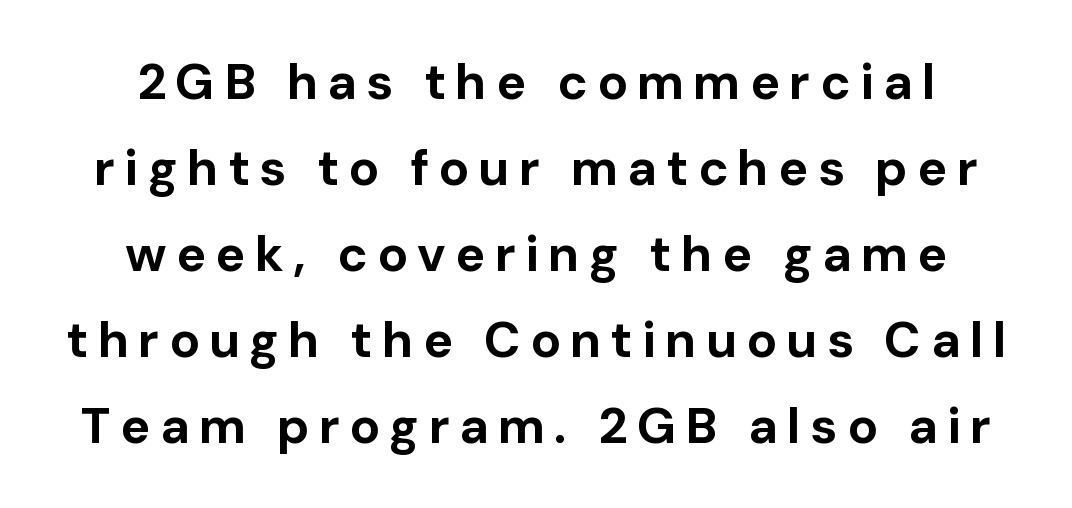
The image shows 50 px bold sans-serif type, upright; set centered, line spacing 1.72x, not underlined; low stroke contrast and a medium x-height.
